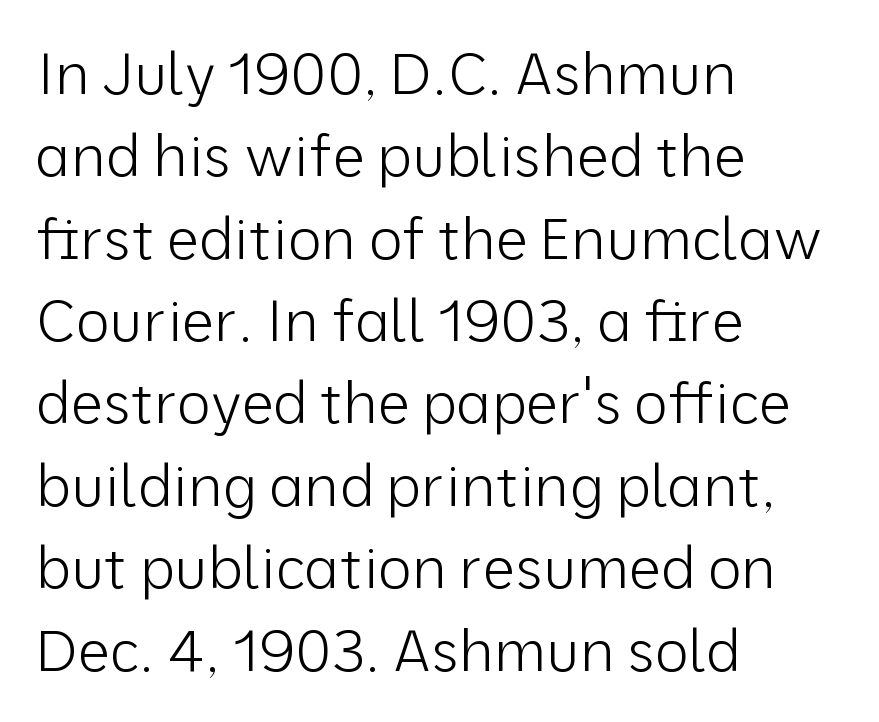
The image shows 58 px light sans-serif type, upright; set left-aligned, normal line spacing (1.42x), normal letter spacing, not underlined; low stroke contrast and a medium x-height.
